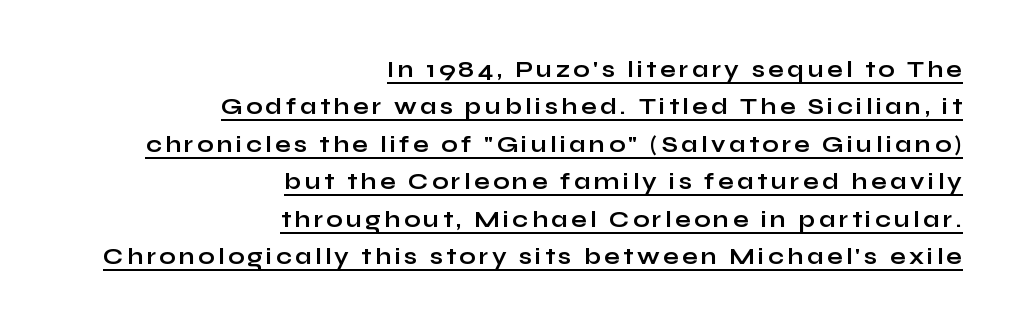
What decoration does the sample have? An underline. The passage shown stacks its lines at a standard gap. Which margin do the lines hug? The right one — the left edge is uneven. It's the straight-up-and-down kind of type. The sample has been set heavy, in full bold.
